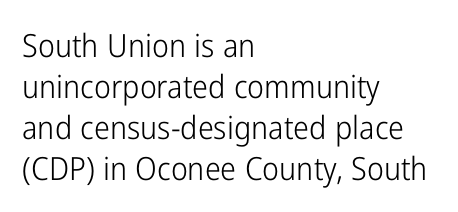
The image shows 32 px light, condensed sans-serif type, upright; set left-aligned, normal line spacing (1.28x), normal letter spacing, not underlined; low stroke contrast and a medium x-height.
